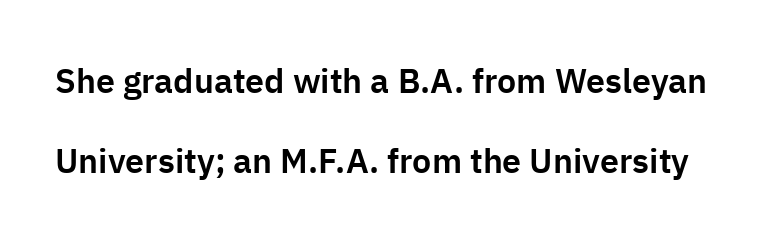
{"serif": "no", "italic": "no", "width": "normal", "stroke_contrast": "low", "x_height": "medium", "monospaced": "no", "underline": "no", "line_spacing": "loose", "line_spacing_ratio": 2.34, "letter_spacing": "normal", "letter_spacing_em": 0.0, "glyph_px": 34}
